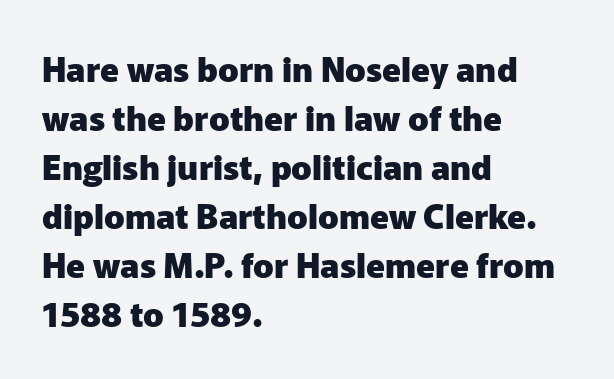
Q: Is the text bold? A: Yes.
Q: Is the text italic (slanted)? A: No, it is upright.
Q: Is the typeface a serif or a sans-serif typeface? A: Sans-serif.
Q: Is the text underlined? A: No.
Q: How is the paragraph aligned? A: Left-aligned.
Q: Is the spacing between letters normal or unusually wide? A: Normal.
Q: Is the spacing between lines tight, normal or loose? A: Normal.
Q: Width (condensed, normal, or wide)? A: Normal.
Q: Stroke contrast? A: Low.
Q: x-height? A: Medium.
Q: Monospaced? A: No.
